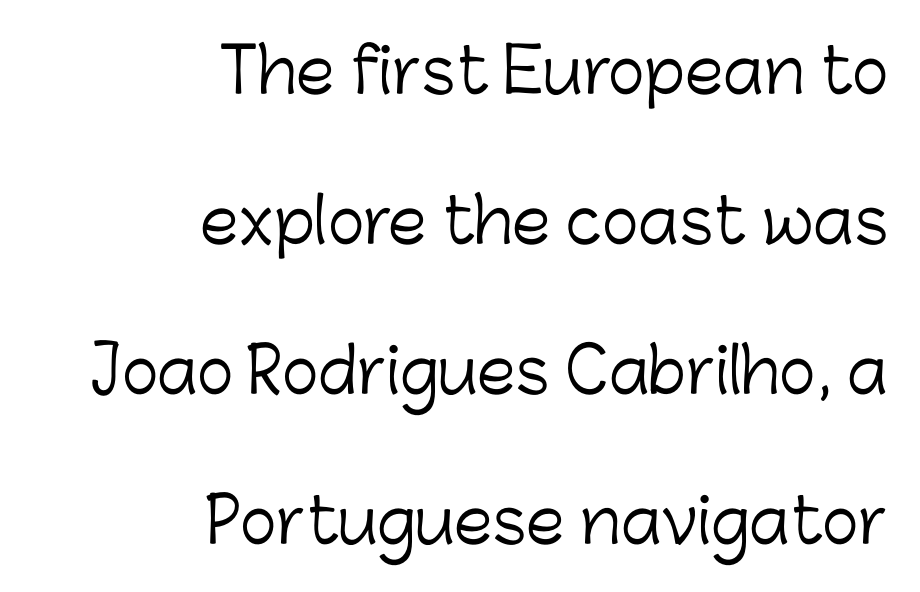
Q: Is the text bold? A: No.
Q: Is the text italic (slanted)? A: No, it is upright.
Q: Is the typeface a serif or a sans-serif typeface? A: Sans-serif.
Q: Is the text underlined? A: No.
Q: How is the paragraph aligned? A: Right-aligned.
Q: Is the spacing between letters normal or unusually wide? A: Normal.
Q: Is the spacing between lines tight, normal or loose? A: Loose.
Q: Width (condensed, normal, or wide)? A: Normal.
Q: Stroke contrast? A: Low.
Q: x-height? A: Medium.
Q: Monospaced? A: No.
